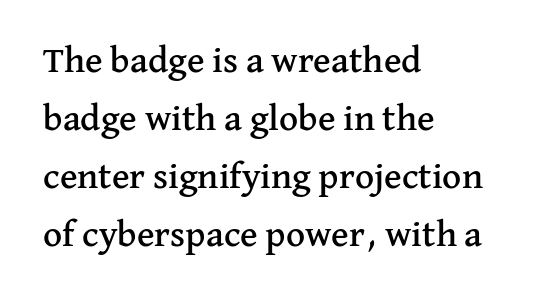
Q: Is the text italic (slanted)? A: No, it is upright.
Q: Is the typeface a serif or a sans-serif typeface? A: Serif.
Q: Is the text underlined? A: No.
Q: How is the paragraph aligned? A: Left-aligned.
Q: Is the spacing between letters normal or unusually wide? A: Normal.
Q: Is the spacing between lines tight, normal or loose? A: Normal.
Q: Width (condensed, normal, or wide)? A: Normal.
Q: Stroke contrast? A: Medium.
Q: x-height? A: Medium.
Q: Monospaced? A: No.
